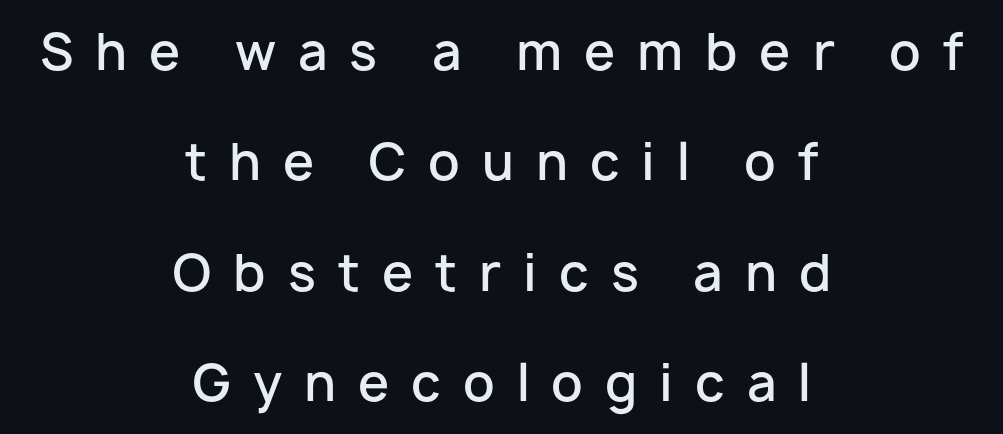
The image shows 50 px semibold sans-serif type, upright; set centered, loose line spacing (2.21x), unusually wide letter spacing (+0.44 em), not underlined; low stroke contrast and a medium x-height.
